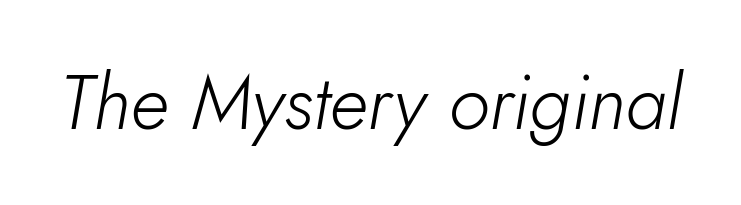
{"italic": "yes", "lean": "right", "slant_degrees": 5, "bold": "no", "weight": "light", "width": "normal", "stroke_contrast": "low", "x_height": "small", "monospaced": "no", "underline": "no", "letter_spacing": "normal", "letter_spacing_em": 0.0, "glyph_px": 76}
